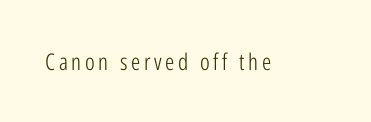
The image shows 23 px text type, upright; set not underlined.
